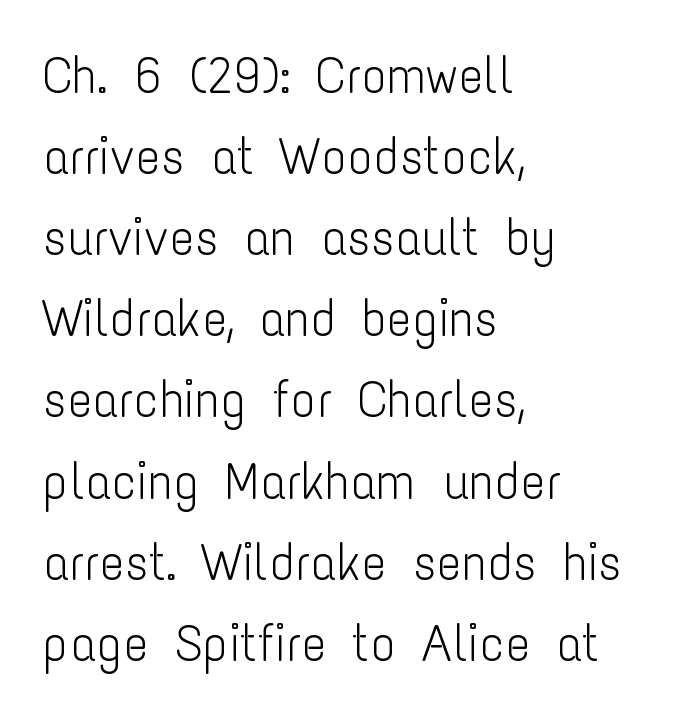
{"serif": "no", "italic": "no", "bold": "no", "weight": "light", "width": "condensed", "stroke_contrast": "low", "x_height": "medium", "monospaced": "no", "underline": "no", "align": "left", "line_spacing": "normal", "line_spacing_ratio": 1.56, "letter_spacing": "normal", "letter_spacing_em": 0.0, "glyph_px": 52}
